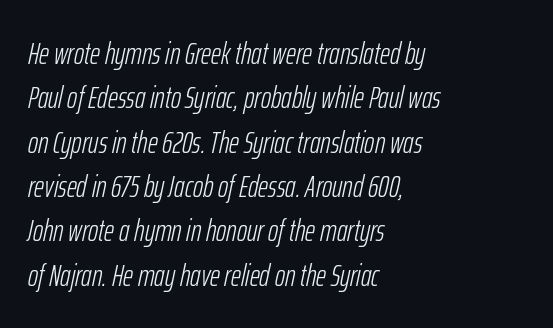
Q: Is the text bold? A: No.
Q: Is the text italic (slanted)? A: Yes, it leans right by about 12 degrees.
Q: Is the text underlined? A: No.
Q: How is the paragraph aligned? A: Left-aligned.
Q: Is the spacing between letters normal or unusually wide? A: Normal.
Q: Is the spacing between lines tight, normal or loose? A: Normal.
Q: Width (condensed, normal, or wide)? A: Condensed.
Q: Stroke contrast? A: Low.
Q: x-height? A: Medium.
Q: Monospaced? A: No.
